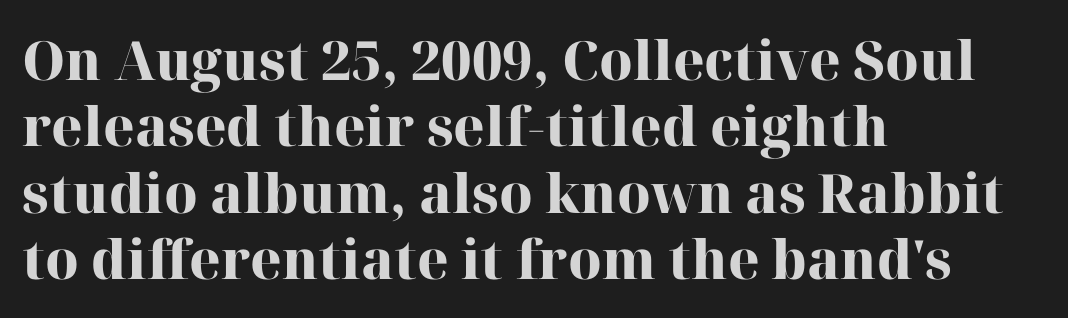
Q: Is the text bold? A: Yes.
Q: Is the text italic (slanted)? A: No, it is upright.
Q: Is the typeface a serif or a sans-serif typeface? A: Serif.
Q: Is the text underlined? A: No.
Q: How is the paragraph aligned? A: Left-aligned.
Q: Is the spacing between letters normal or unusually wide? A: Normal.
Q: Width (condensed, normal, or wide)? A: Normal.
Q: Stroke contrast? A: High.
Q: x-height? A: Medium.
Q: Monospaced? A: No.
